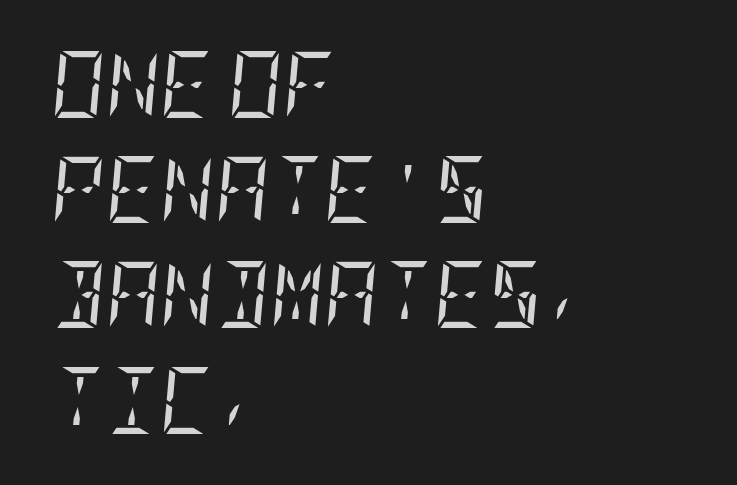
The typeface chosen for these lines features serifs. The font's italic variant was chosen for this text. The typesetter chose a ragged-right arrangement here. Whoever set this chose a conventional vertical rhythm. The strokes carry an ordinary text weight at most. Spacing between characters is what you'd get straight out of the box.
